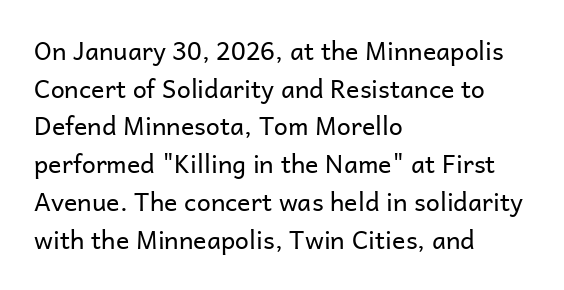
{"italic": "no", "bold": "no", "underline": "no", "align": "left", "line_spacing": "normal", "line_spacing_ratio": 1.51, "letter_spacing": "normal", "letter_spacing_em": 0.0, "glyph_px": 25}
